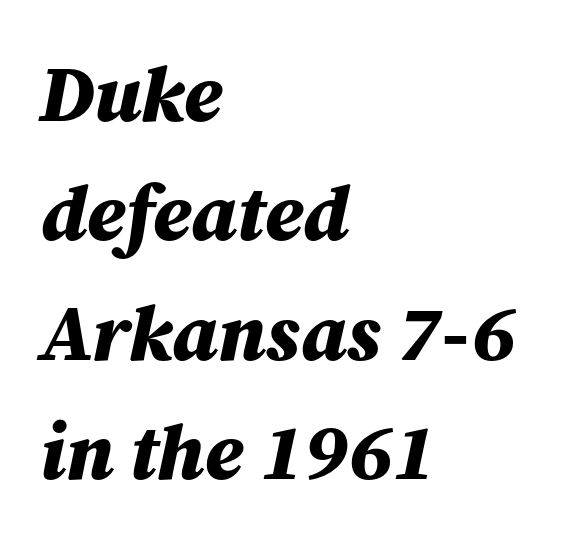
Q: Is the text bold? A: Yes.
Q: Is the text italic (slanted)? A: Yes, it leans right by about 12 degrees.
Q: Is the text underlined? A: No.
Q: How is the paragraph aligned? A: Left-aligned.
Q: Is the spacing between letters normal or unusually wide? A: Normal.
Q: Is the spacing between lines tight, normal or loose? A: Normal.
Q: Width (condensed, normal, or wide)? A: Normal.
Q: Stroke contrast? A: Medium.
Q: x-height? A: Medium.
Q: Monospaced? A: No.
